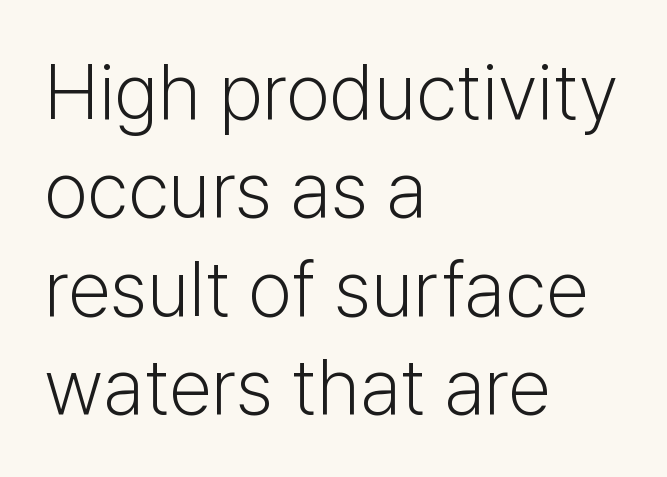
The image shows 78 px light sans-serif type, upright; set left-aligned, normal line spacing (1.26x), normal letter spacing, not underlined; low stroke contrast and a medium x-height.
